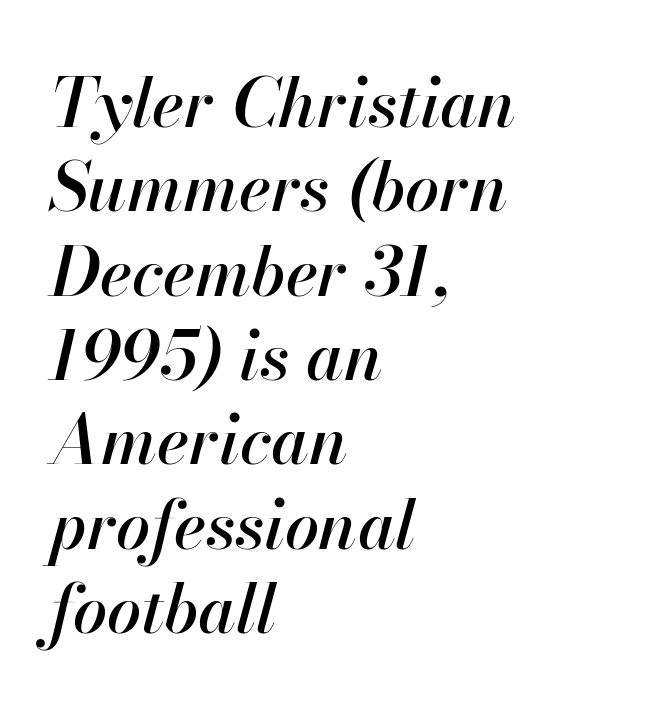
Q: Is the text italic (slanted)? A: Yes, it leans right by about 13 degrees.
Q: Is the text underlined? A: No.
Q: How is the paragraph aligned? A: Left-aligned.
Q: Is the spacing between letters normal or unusually wide? A: Normal.
Q: Width (condensed, normal, or wide)? A: Normal.
Q: Stroke contrast? A: High.
Q: x-height? A: Small.
Q: Monospaced? A: No.
